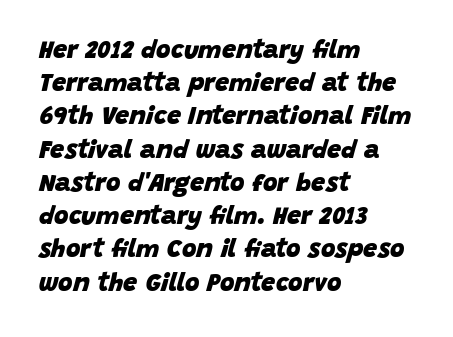
The image shows 25 px bold type, italic (leaning right); set left-aligned, normal line spacing (1.33x), normal letter spacing, not underlined.
